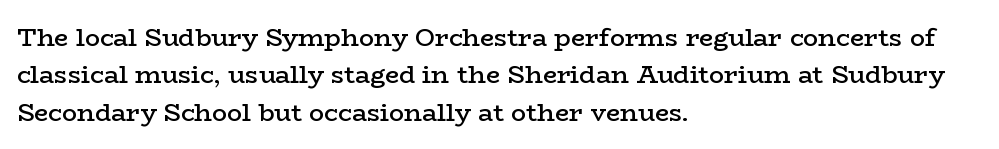
Standard letterfit; no display-style spreading of the glyphs. A bare baseline throughout the passage. Baseline-to-baseline distance is the conventional proportion of letter height. The axis of the letterforms is exactly vertical. The passage shown is semibold, sitting just below true bold. The lines are quadded left.
